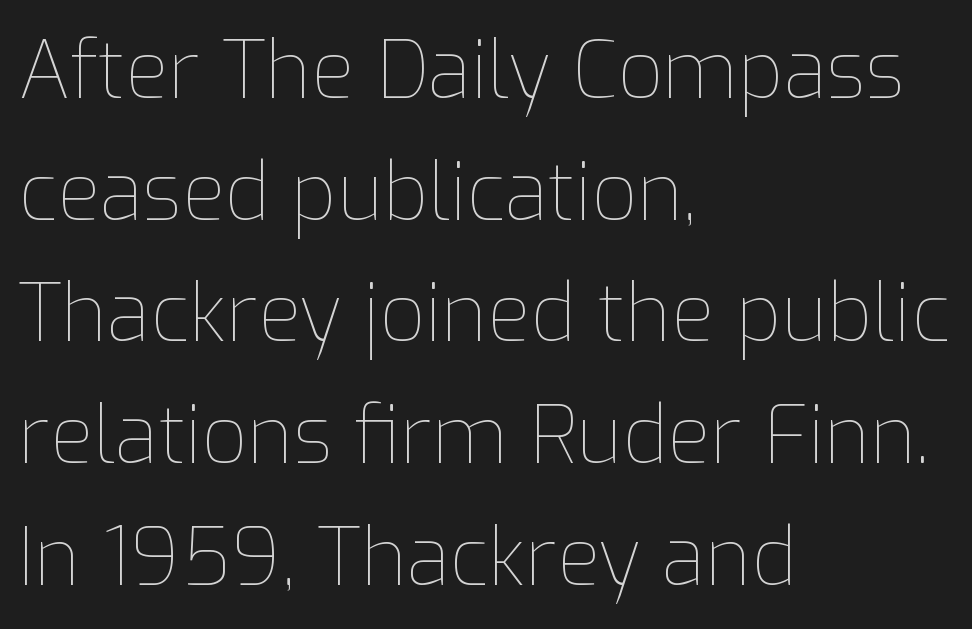
The image shows 79 px thin type, upright; set left-aligned, normal line spacing (1.54x), normal letter spacing, not underlined; low stroke contrast and a medium x-height.
